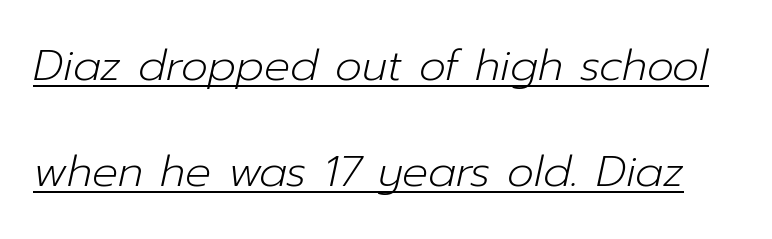
The image shows 43 px light type, italic (leaning right); set loose line spacing (2.47x), normal letter spacing, underlined; low stroke contrast and a medium x-height.
